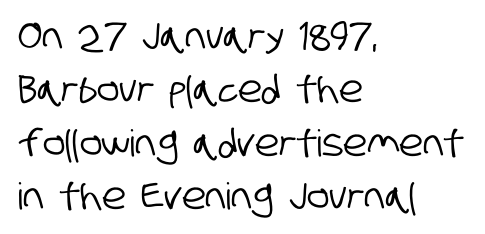
Q: Is the typeface a serif or a sans-serif typeface? A: Sans-serif.
Q: Is the text underlined? A: No.
Q: How is the paragraph aligned? A: Left-aligned.
Q: Is the spacing between letters normal or unusually wide? A: Normal.
Q: Is the spacing between lines tight, normal or loose? A: Normal.
Q: Width (condensed, normal, or wide)? A: Condensed.
Q: Stroke contrast? A: Low.
Q: x-height? A: Large.
Q: Monospaced? A: No.
